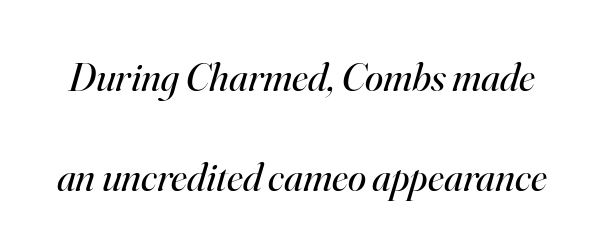
{"serif": "yes", "italic": "yes", "lean": "right", "slant_degrees": 16, "bold": "no", "weight": "regular", "width": "normal", "stroke_contrast": "high", "x_height": "small", "monospaced": "no", "underline": "no", "line_spacing": "loose", "line_spacing_ratio": 2.43, "letter_spacing": "normal", "letter_spacing_em": 0.0, "glyph_px": 41}
